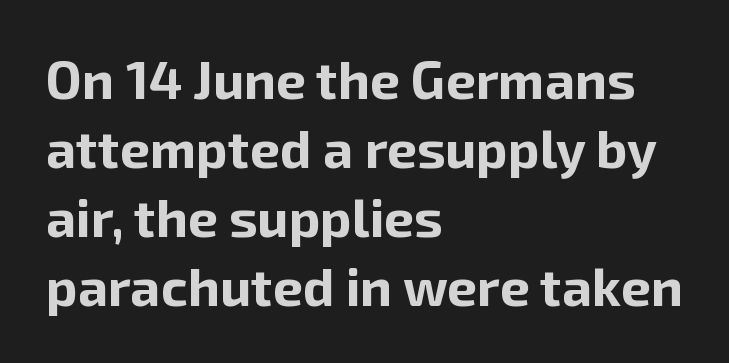
Each letter's strokes conclude bluntly, with no projecting serifs. This sample has the flowing, uneven cadence of proportional lettering. Is there any slant? The stems are plumb. How heavy is the stroke? Heavy — this is a bold. Is there much room between lines? A standard amount, neither cramped nor airy.
